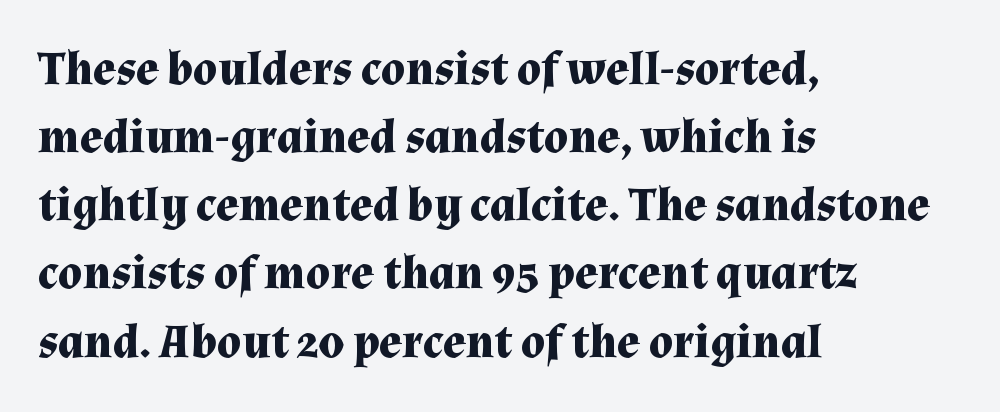
Q: Is the text bold? A: Yes.
Q: Is the text italic (slanted)? A: No, it is upright.
Q: Is the typeface a serif or a sans-serif typeface? A: Serif.
Q: Is the text underlined? A: No.
Q: How is the paragraph aligned? A: Left-aligned.
Q: Is the spacing between letters normal or unusually wide? A: Normal.
Q: Is the spacing between lines tight, normal or loose? A: Normal.
Q: Width (condensed, normal, or wide)? A: Normal.
Q: Stroke contrast? A: Medium.
Q: x-height? A: Medium.
Q: Monospaced? A: No.
